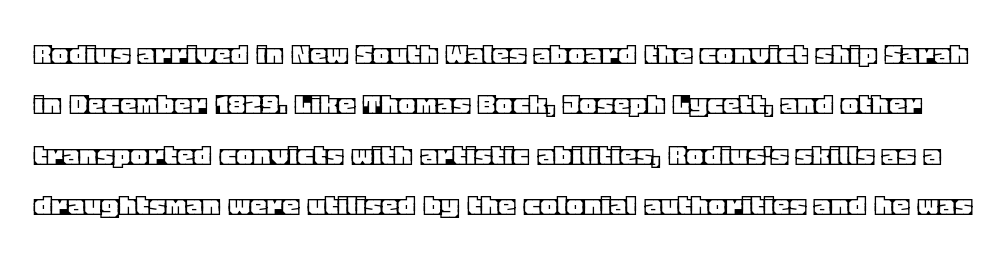
The image shows 33 px text type, upright; set normal line spacing (1.53x), normal letter spacing, not underlined; a large x-height.
